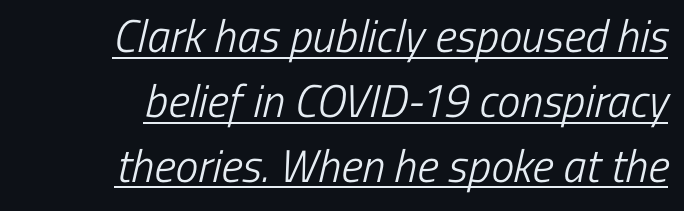
{"serif": "no", "bold": "no", "weight": "light", "width": "condensed", "stroke_contrast": "low", "x_height": "medium", "monospaced": "no", "underline": "yes", "align": "right", "line_spacing": "normal", "line_spacing_ratio": 1.41, "letter_spacing": "normal", "letter_spacing_em": 0.0, "glyph_px": 46}
